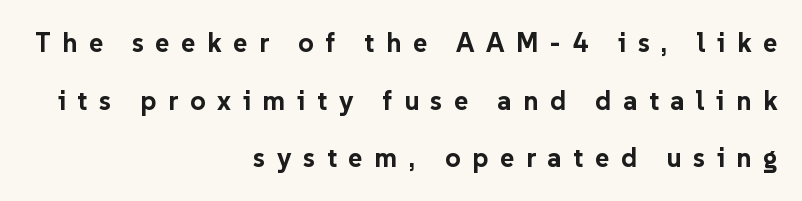
The image shows 27 px bold type, upright; set right-aligned, loose line spacing (2.13x), unusually wide letter spacing (+0.43 em), not underlined.
